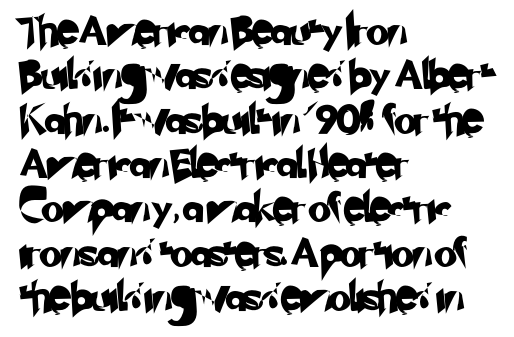
{"serif": "no", "width": "normal", "stroke_contrast": "low", "x_height": "small", "monospaced": "no", "underline": "no", "align": "left", "line_spacing": "normal", "line_spacing_ratio": 1.53, "letter_spacing": "normal", "letter_spacing_em": 0.0, "glyph_px": 29}
